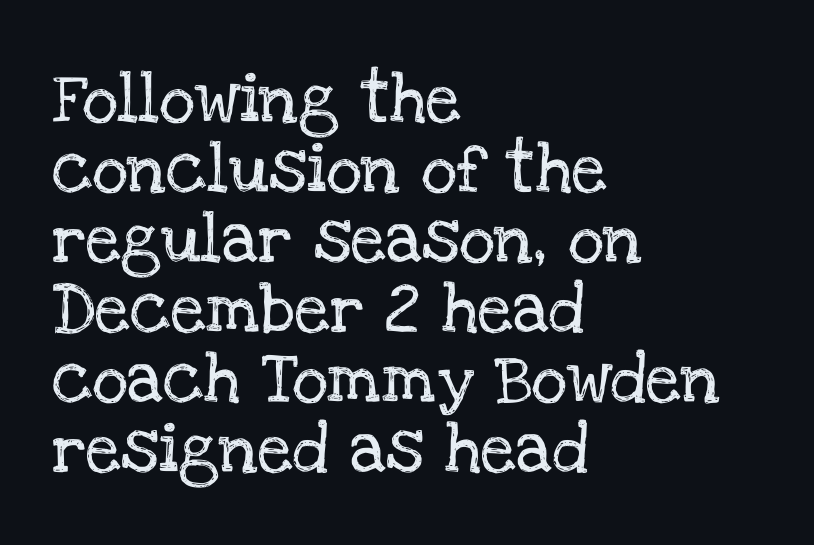
Line starts are locked; line ends wander. Honestly, there is no underline to notice here at all. This sample has the flowing, uneven cadence of proportional lettering. Each word holds together tightly as a unit, with standard inter-letter gaps. Typographically, this falls in the serif category.
